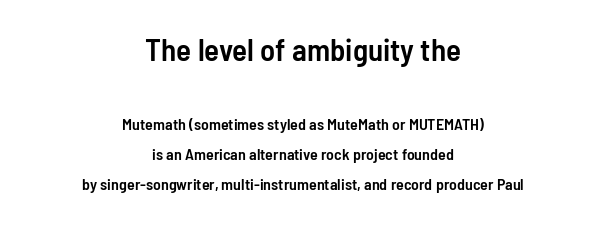
The image shows 31 px semibold, condensed sans-serif type, upright; set centered, loose line spacing (1.9x), normal letter spacing, not underlined; the first (top) block is 1.94x larger; low stroke contrast and a medium x-height.
